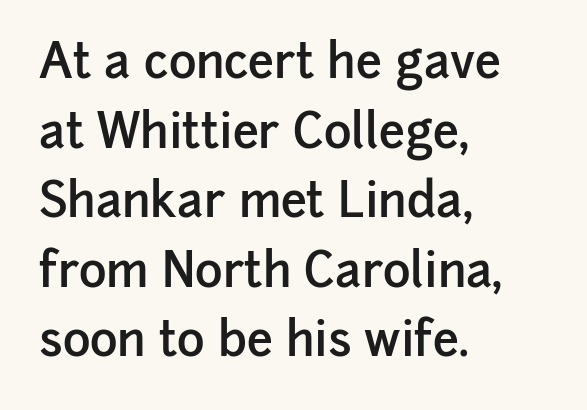
{"serif": "no", "italic": "no", "bold": "semi", "weight": "semibold", "width": "normal", "stroke_contrast": "low", "x_height": "medium", "monospaced": "no", "underline": "no", "align": "left", "line_spacing": "normal", "line_spacing_ratio": 1.48, "letter_spacing": "normal", "letter_spacing_em": 0.0, "glyph_px": 47}
